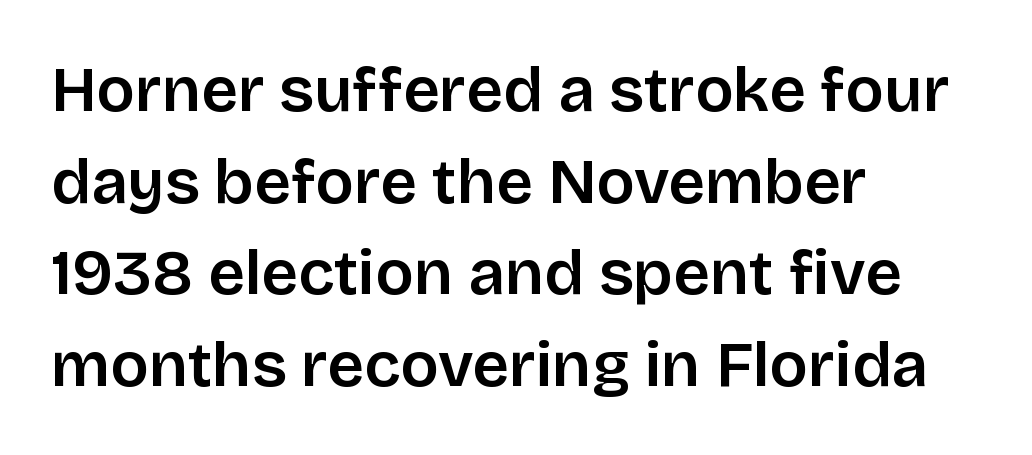
Q: Is the text italic (slanted)? A: No, it is upright.
Q: Is the typeface a serif or a sans-serif typeface? A: Sans-serif.
Q: Is the text underlined? A: No.
Q: How is the paragraph aligned? A: Left-aligned.
Q: Is the spacing between letters normal or unusually wide? A: Normal.
Q: Is the spacing between lines tight, normal or loose? A: Normal.
Q: Width (condensed, normal, or wide)? A: Normal.
Q: Stroke contrast? A: Low.
Q: x-height? A: Large.
Q: Monospaced? A: No.
